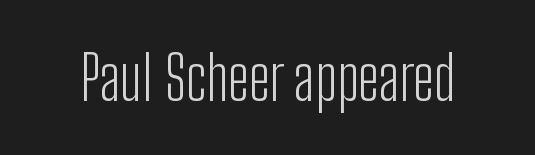
{"serif": "no", "italic": "no", "bold": "no", "weight": "light", "width": "condensed", "stroke_contrast": "low", "x_height": "medium", "monospaced": "no", "underline": "no", "letter_spacing": "normal", "letter_spacing_em": 0.0, "glyph_px": 60}
